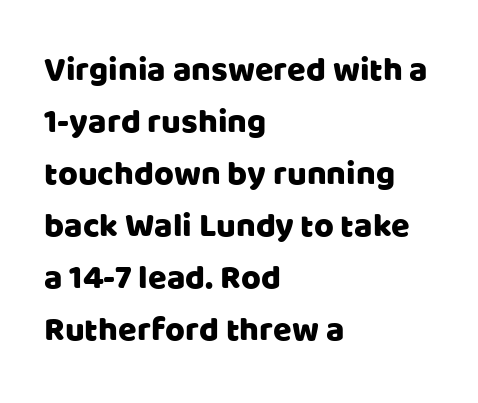
The image shows 34 px sans-serif type, upright; set left-aligned, normal line spacing (1.53x), normal letter spacing, not underlined; low stroke contrast and a large x-height.
